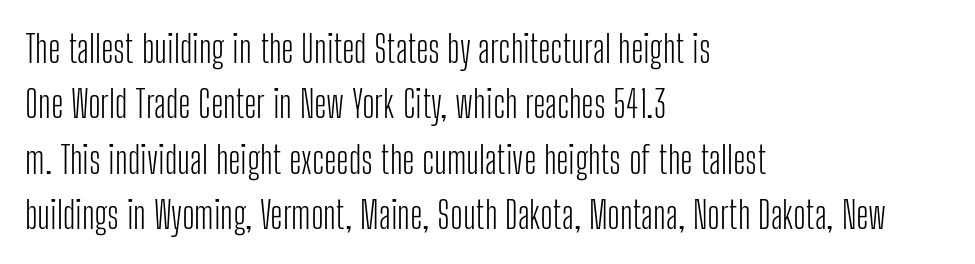
The image shows 38 px light, condensed sans-serif type, upright; set left-aligned, normal line spacing (1.46x), normal letter spacing, not underlined; low stroke contrast and a medium x-height.
